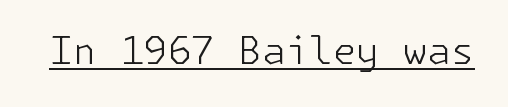
The image shows 38 px light sans-serif type, upright; set normal letter spacing, underlined; low stroke contrast and a medium x-height.
